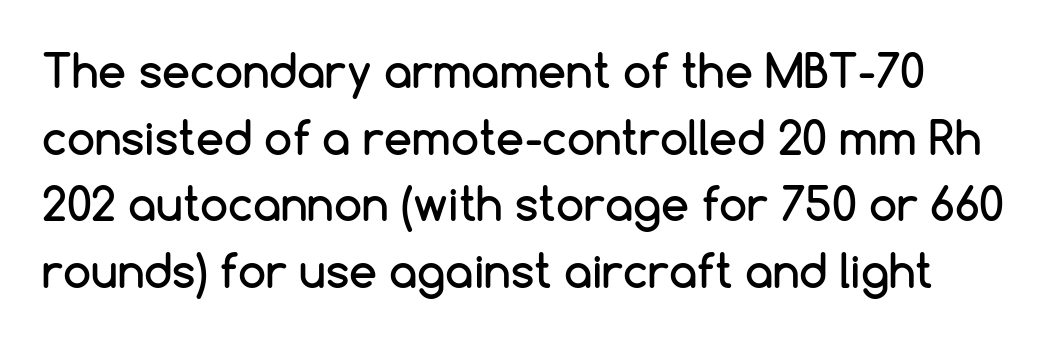
Q: Is the text italic (slanted)? A: No, it is upright.
Q: Is the typeface a serif or a sans-serif typeface? A: Sans-serif.
Q: Is the text underlined? A: No.
Q: Is the spacing between letters normal or unusually wide? A: Normal.
Q: Is the spacing between lines tight, normal or loose? A: Normal.
Q: Width (condensed, normal, or wide)? A: Normal.
Q: Stroke contrast? A: Low.
Q: x-height? A: Medium.
Q: Monospaced? A: No.
